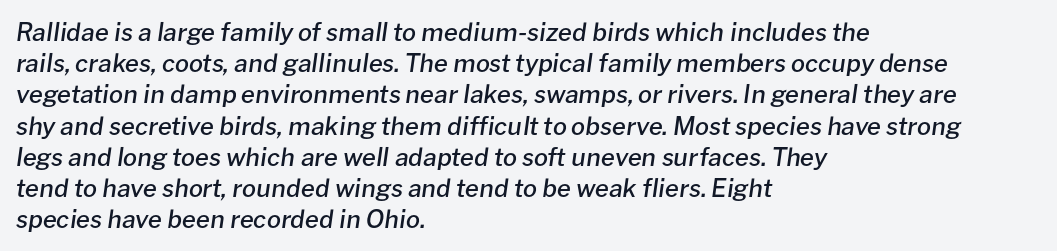
A fair bit of extra ink — the face is semibold, not bold. The words here are not underlined. In terms of posture, this sample is oblique. The typesetter chose a ragged-right arrangement here.
